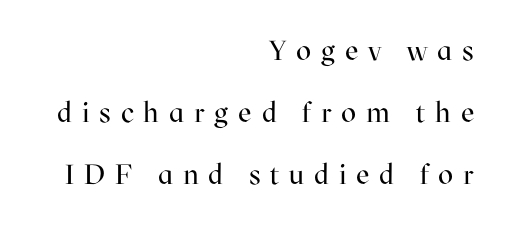
Letters rest on an invisible, unmarked baseline. In CSS terms this would be text-align: right. Varying glyph widths throughout — classic text-font behaviour. Baseline-to-baseline distance is far greater than the letter height. The letterforms stand isolated, each surrounded by extra space.
